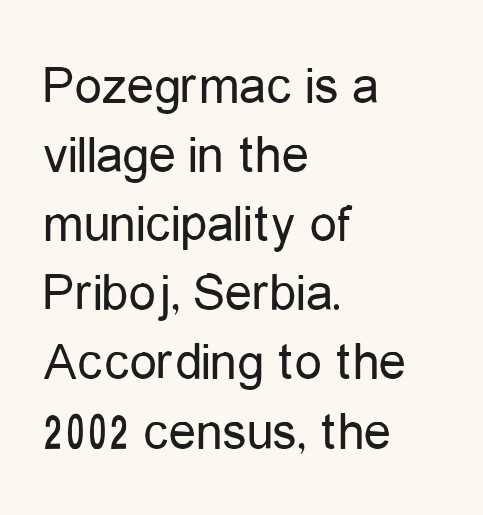
Each stroke keeps to a modest, everyday thickness or less. You could not count columns in this text — the font is proportionally spaced. This sample uses a sans-serif face. Reading down the block, your eye returns to a fixed left position each line. The string is rendered with underlining switched off.
